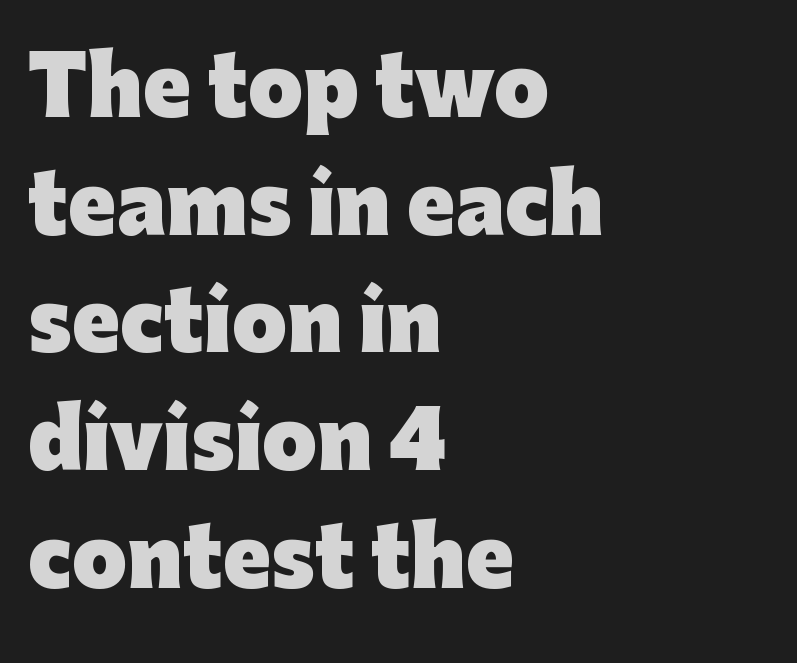
Q: Is the text bold? A: Yes.
Q: Is the text italic (slanted)? A: No, it is upright.
Q: Is the typeface a serif or a sans-serif typeface? A: Sans-serif.
Q: Is the text underlined? A: No.
Q: How is the paragraph aligned? A: Left-aligned.
Q: Is the spacing between letters normal or unusually wide? A: Normal.
Q: Is the spacing between lines tight, normal or loose? A: Normal.
Q: Width (condensed, normal, or wide)? A: Normal.
Q: Stroke contrast? A: Low.
Q: x-height? A: Medium.
Q: Monospaced? A: No.
